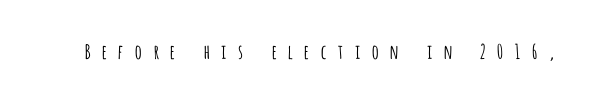
The rendering inserts visible extra space after every character. Beneath every word, the page is bare. The letters look calm and open, with moderate or lighter stems. Italic? Not at all — the glyphs are vertical.
